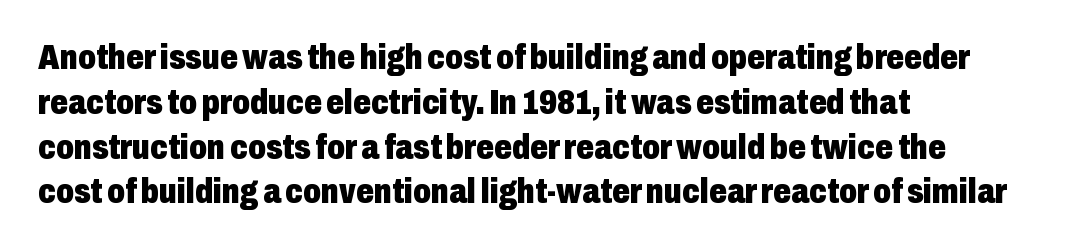
Short note: letters normally spaced. Compared with a centered layout, this one pins lines to the left instead. The vertical gap from one line to the next is medium. These lines were composed using upright roman letters.
